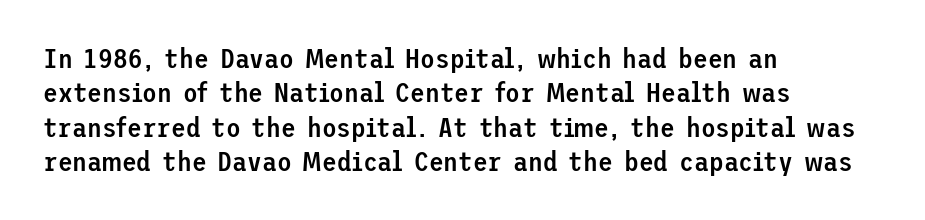
Q: Is the text bold? A: Semi-bold.
Q: Is the text italic (slanted)? A: No, it is upright.
Q: Is the text underlined? A: No.
Q: How is the paragraph aligned? A: Left-aligned.
Q: Is the spacing between letters normal or unusually wide? A: Normal.
Q: Is the spacing between lines tight, normal or loose? A: Normal.
